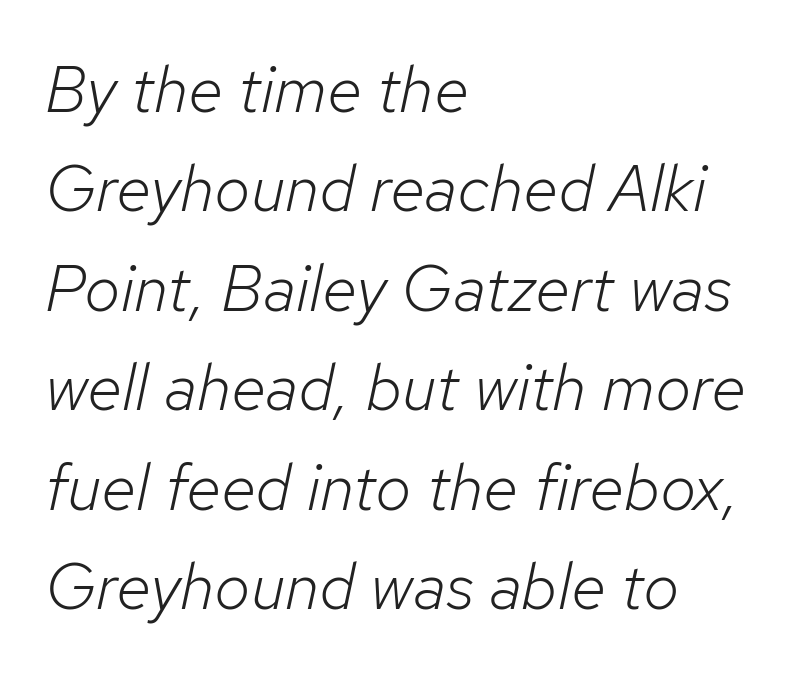
{"italic": "yes", "lean": "right", "slant_degrees": 12, "bold": "no", "weight": "light", "width": "normal", "stroke_contrast": "low", "x_height": "medium", "monospaced": "no", "underline": "no", "align": "left", "line_spacing": "normal", "line_spacing_ratio": 1.53, "letter_spacing": "normal", "letter_spacing_em": 0.0, "glyph_px": 65}
